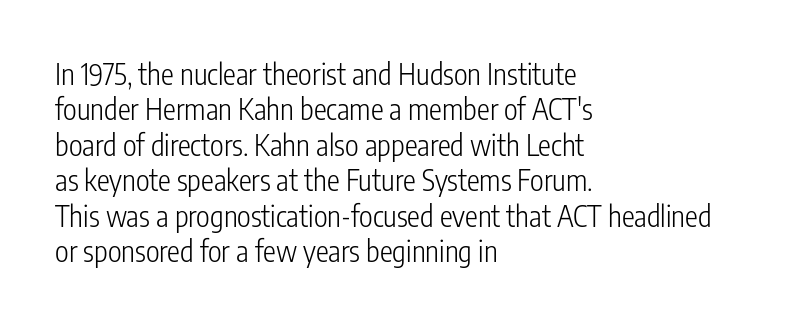
{"serif": "no", "italic": "no", "bold": "no", "weight": "light", "width": "condensed", "stroke_contrast": "low", "x_height": "medium", "monospaced": "no", "underline": "no", "align": "left", "line_spacing_ratio": 1.22, "letter_spacing": "normal", "letter_spacing_em": 0.0, "glyph_px": 29}
